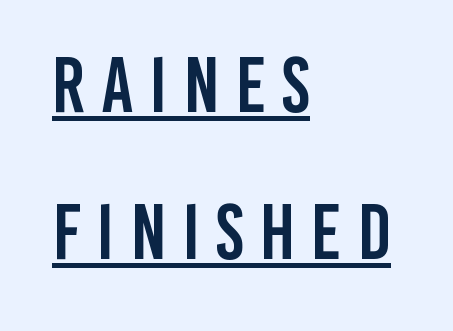
{"serif": "no", "italic": "no", "width": "condensed", "stroke_contrast": "low", "x_height": "large", "monospaced": "no", "underline": "yes", "align": "left", "line_spacing_ratio": 1.86, "letter_spacing": "wide", "letter_spacing_em": 0.2, "glyph_px": 79}
